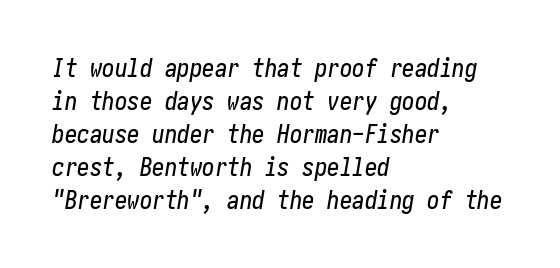
{"italic": "yes", "lean": "right", "slant_degrees": 10, "underline": "no", "align": "left", "line_spacing": "normal", "line_spacing_ratio": 1.32, "letter_spacing": "normal", "letter_spacing_em": 0.0, "glyph_px": 25}
